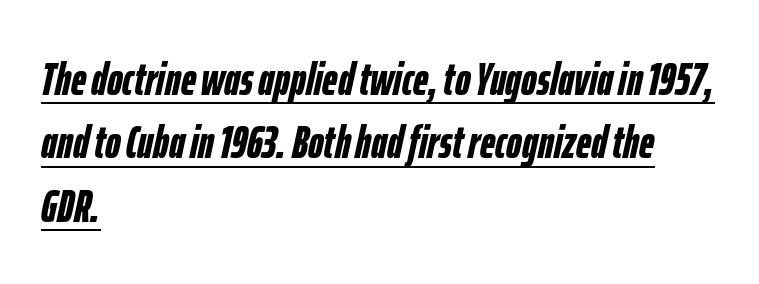
The image shows 47 px semibold, condensed type, italic (leaning right); set left-aligned, normal line spacing (1.35x), normal letter spacing, underlined; low stroke contrast and a medium x-height.
